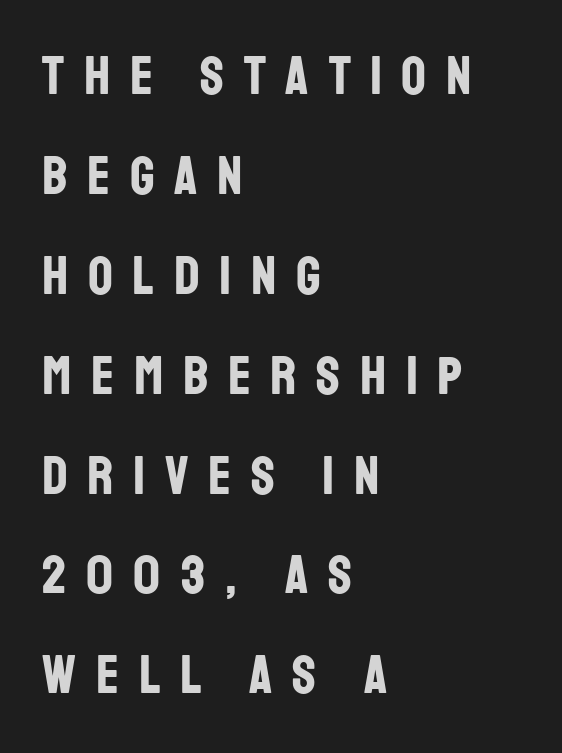
Q: Is the text bold? A: Yes.
Q: Is the text italic (slanted)? A: No, it is upright.
Q: Is the typeface a serif or a sans-serif typeface? A: Sans-serif.
Q: Is the text underlined? A: No.
Q: How is the paragraph aligned? A: Left-aligned.
Q: Is the spacing between letters normal or unusually wide? A: Unusually wide.
Q: Width (condensed, normal, or wide)? A: Condensed.
Q: Stroke contrast? A: Low.
Q: x-height? A: Large.
Q: Monospaced? A: No.
